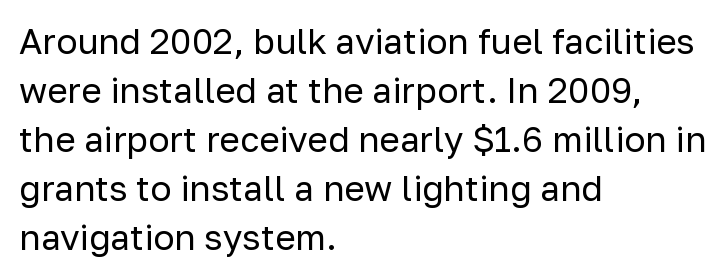
Q: Is the text bold? A: No.
Q: Is the text italic (slanted)? A: No, it is upright.
Q: Is the typeface a serif or a sans-serif typeface? A: Sans-serif.
Q: Is the text underlined? A: No.
Q: How is the paragraph aligned? A: Left-aligned.
Q: Is the spacing between letters normal or unusually wide? A: Normal.
Q: Is the spacing between lines tight, normal or loose? A: Normal.
Q: Width (condensed, normal, or wide)? A: Normal.
Q: Stroke contrast? A: Low.
Q: x-height? A: Medium.
Q: Monospaced? A: No.
